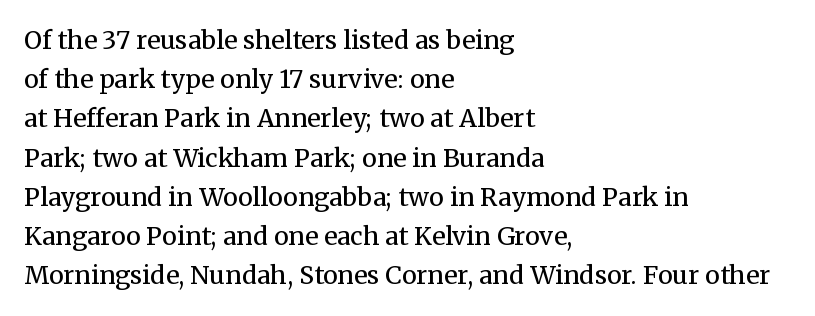
Is this a heavy cut? Hardly; it is regular or lighter. In CSS terms this would be text-align: left. Words appear dense and cohesive because spacing is normal. The gap between lines stays unmarked. Reading down the column, the eye jumps a familiar distance to each next line. This is roman type, the default non-slanted kind.
